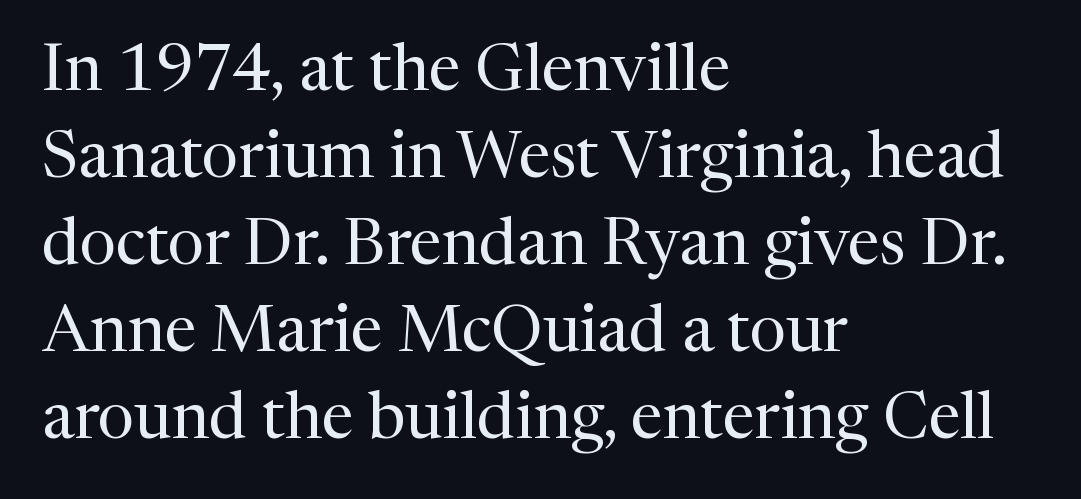
Classification — serif. In CSS terms this would be text-align: left. Characters remain perfectly vertical along every line. No chunkiness to these letters — they're not bold. Vertical spacing — default.
